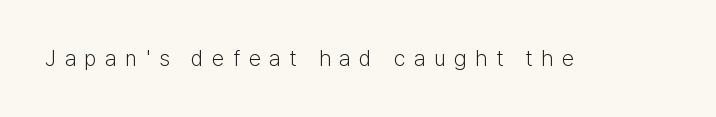
Tracking value appears strongly positive — letters spread wide. The specimen reads as upright at a glance. On a weight scale, this lands at 450 or below. Decoration check: the copy has no underline.
